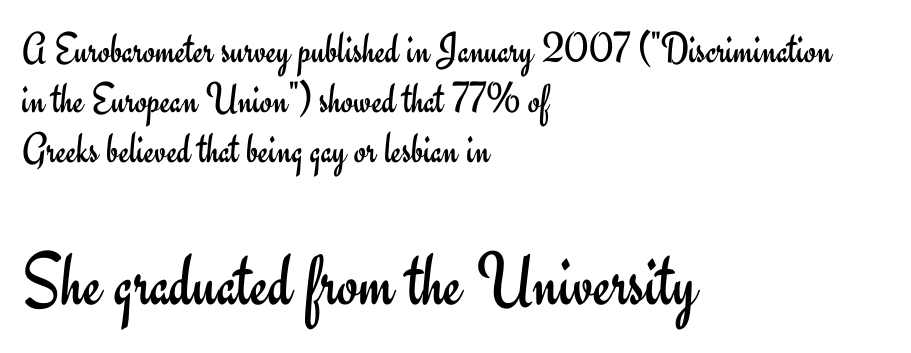
The image shows 77 px regular-weight sans-serif type; set left-aligned, tight line spacing (1.14x), normal letter spacing, not underlined; the second (bottom) block is 1.75x larger; low stroke contrast and a small x-height.
